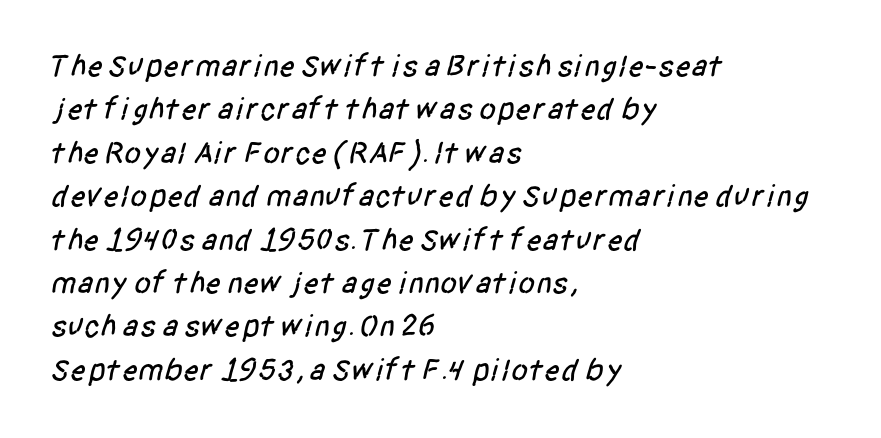
The image shows 31 px condensed sans-serif type; set left-aligned, normal line spacing (1.4x), normal letter spacing, not underlined; low stroke contrast and a large x-height.
